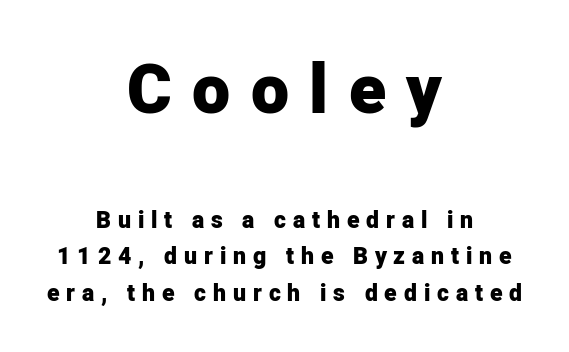
{"serif": "no", "italic": "no", "bold": "yes", "weight": "heavy", "width": "normal", "stroke_contrast": "low", "x_height": "medium", "monospaced": "no", "underline": "no", "align": "center", "line_spacing": "normal", "line_spacing_ratio": 1.58, "letter_spacing": "wide", "letter_spacing_em": 0.3, "larger_block": "first", "size_ratio": 2.96, "glyph_px": 68}
